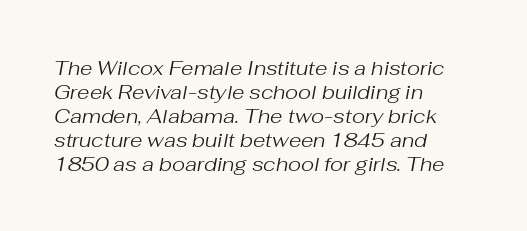
{"italic": "yes", "lean": "right", "slant_degrees": 10, "bold": "no", "underline": "no", "align": "left", "line_spacing_ratio": 1.2, "letter_spacing": "normal", "letter_spacing_em": 0.0, "glyph_px": 20}
